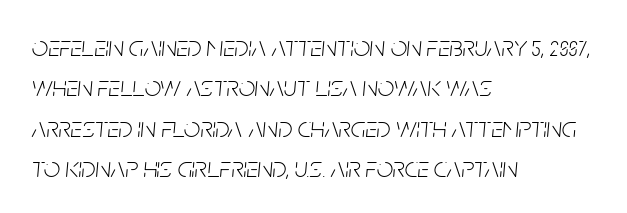
{"italic": "yes", "lean": "right", "slant_degrees": 5, "bold": "no", "weight": "light", "width": "condensed", "stroke_contrast": "low", "x_height": "large", "monospaced": "no", "underline": "no", "align": "left", "line_spacing": "normal", "line_spacing_ratio": 1.39, "letter_spacing": "normal", "letter_spacing_em": 0.0, "glyph_px": 29}
